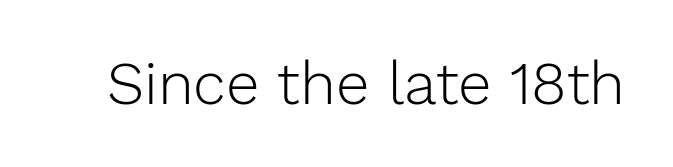
Q: Is the text bold? A: No.
Q: Is the text italic (slanted)? A: No, it is upright.
Q: Is the typeface a serif or a sans-serif typeface? A: Sans-serif.
Q: Is the text underlined? A: No.
Q: Is the spacing between letters normal or unusually wide? A: Normal.
Q: Width (condensed, normal, or wide)? A: Normal.
Q: Stroke contrast? A: Low.
Q: x-height? A: Medium.
Q: Monospaced? A: No.
